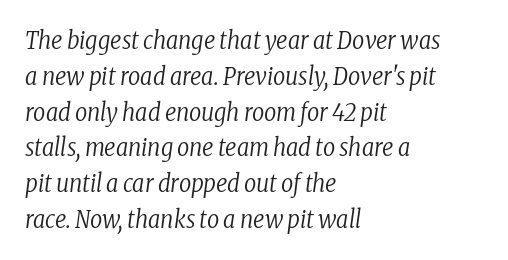
{"italic": "yes", "lean": "right", "slant_degrees": 8, "bold": "no", "underline": "no", "align": "left", "line_spacing": "normal", "line_spacing_ratio": 1.49, "letter_spacing": "normal", "letter_spacing_em": 0.0, "glyph_px": 24}
